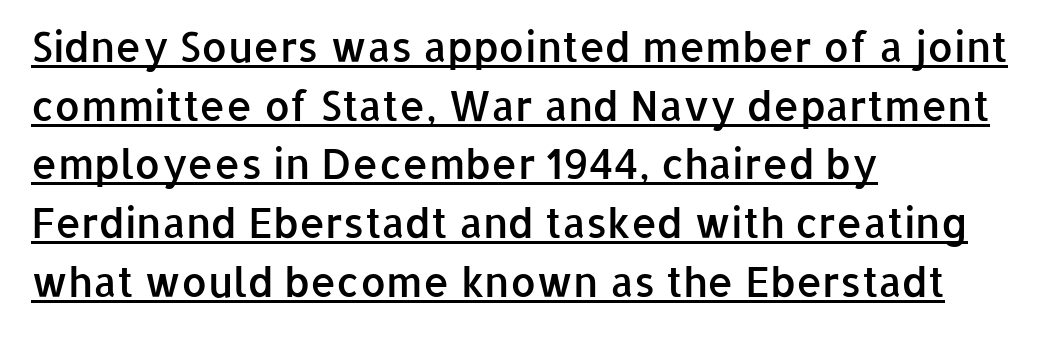
Q: Is the text bold? A: Semi-bold.
Q: Is the text italic (slanted)? A: No, it is upright.
Q: Is the typeface a serif or a sans-serif typeface? A: Sans-serif.
Q: Is the text underlined? A: Yes.
Q: How is the paragraph aligned? A: Left-aligned.
Q: Is the spacing between letters normal or unusually wide? A: Normal.
Q: Is the spacing between lines tight, normal or loose? A: Normal.
Q: Width (condensed, normal, or wide)? A: Normal.
Q: Stroke contrast? A: Low.
Q: x-height? A: Medium.
Q: Monospaced? A: No.
